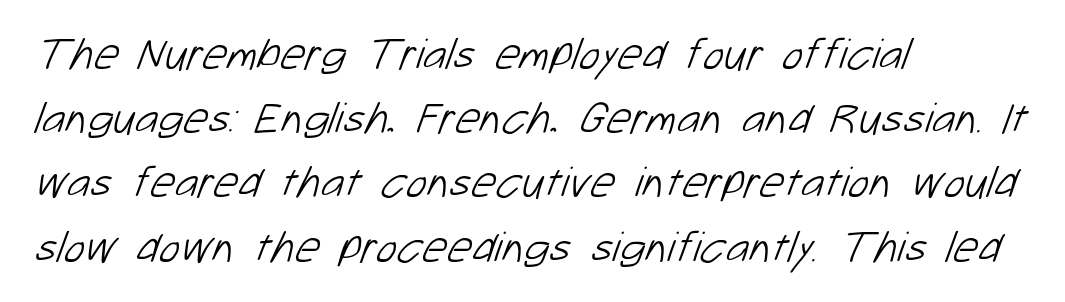
The image shows 44 px light sans-serif type; set left-aligned, normal line spacing (1.46x), normal letter spacing, not underlined; low stroke contrast and a medium x-height.
